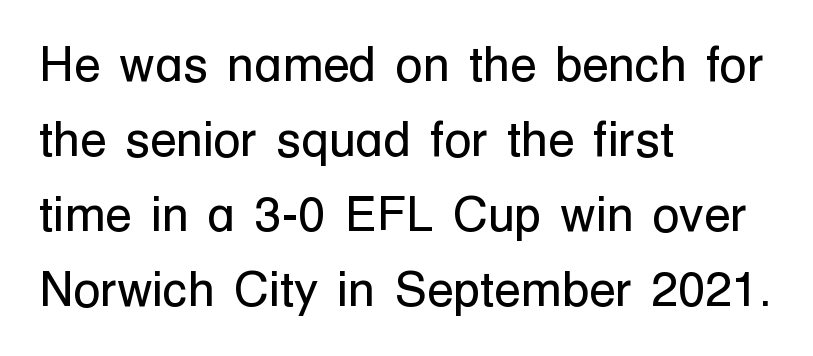
The image shows 49 px regular-weight sans-serif type, upright; set left-aligned, normal line spacing (1.53x), normal letter spacing, not underlined; low stroke contrast and a medium x-height.
